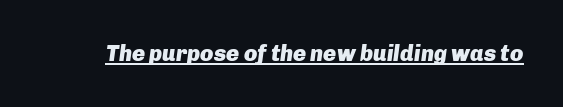
{"italic": "yes", "lean": "right", "slant_degrees": 8, "bold": "yes", "underline": "yes", "letter_spacing": "normal", "letter_spacing_em": 0.0, "glyph_px": 22}
